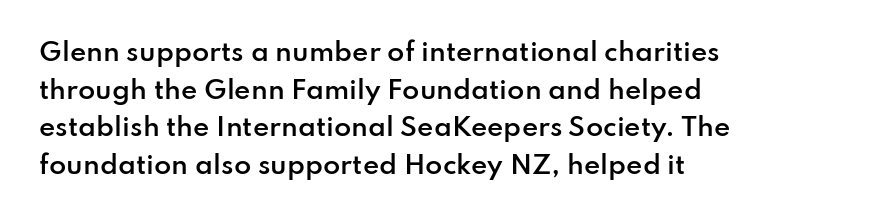
{"italic": "no", "bold": "semi", "underline": "no", "align": "left", "line_spacing": "normal", "line_spacing_ratio": 1.51, "letter_spacing": "normal", "letter_spacing_em": 0.0, "glyph_px": 25}
